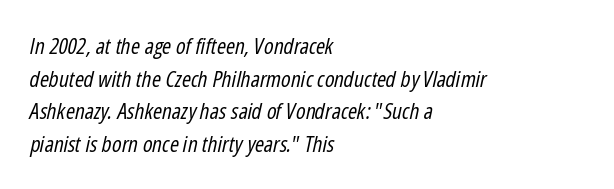
Q: Is the text bold? A: No.
Q: Is the text italic (slanted)? A: Yes, it leans right by about 12 degrees.
Q: Is the text underlined? A: No.
Q: How is the paragraph aligned? A: Left-aligned.
Q: Is the spacing between letters normal or unusually wide? A: Normal.
Q: Is the spacing between lines tight, normal or loose? A: Normal.
